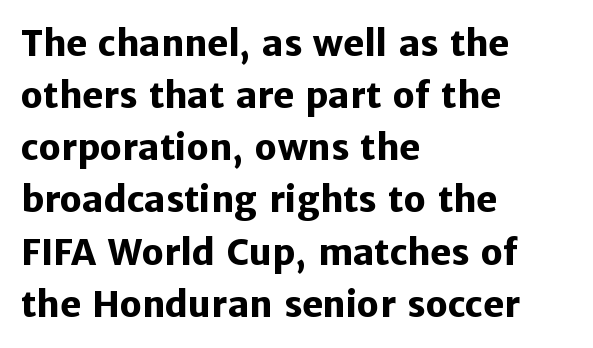
{"serif": "no", "italic": "no", "bold": "yes", "weight": "heavy", "width": "normal", "stroke_contrast": "low", "x_height": "medium", "monospaced": "no", "underline": "no", "align": "left", "line_spacing": "normal", "line_spacing_ratio": 1.49, "letter_spacing": "normal", "letter_spacing_em": 0.0, "glyph_px": 35}
